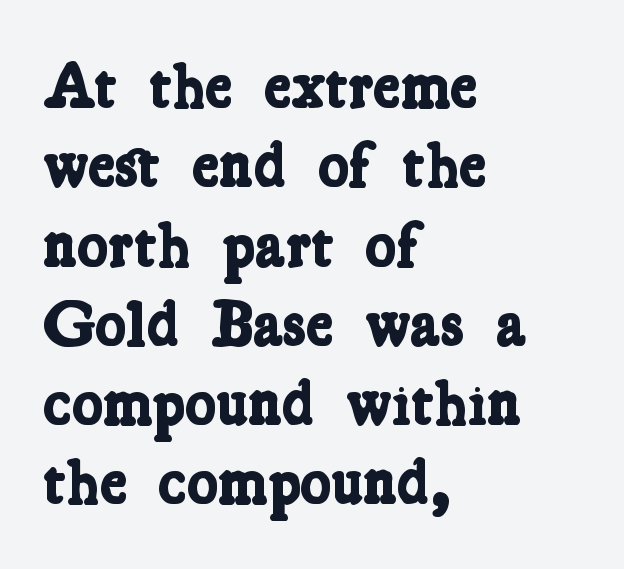
{"serif": "yes", "bold": "yes", "weight": "bold", "width": "condensed", "stroke_contrast": "low", "x_height": "medium", "monospaced": "no", "underline": "no", "align": "left", "line_spacing_ratio": 1.22, "letter_spacing": "normal", "letter_spacing_em": 0.0, "glyph_px": 65}
